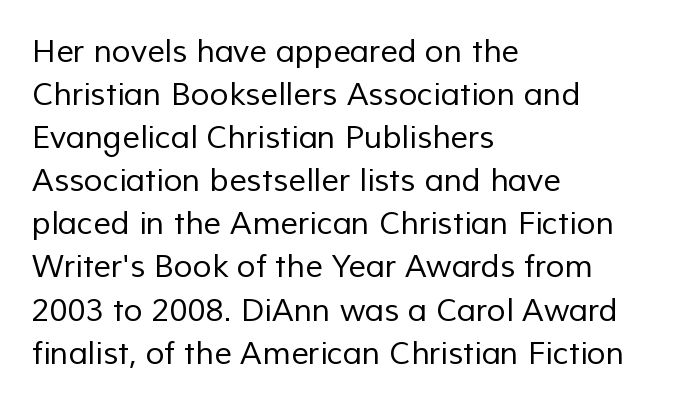
Note: no serifs on the glyphs. Does the leading feel generous? No, just average. Each row of text sits above clean, open space. The rag falls on the right side of this text block. The typeface has the unassuming heft of standard copy or less.
